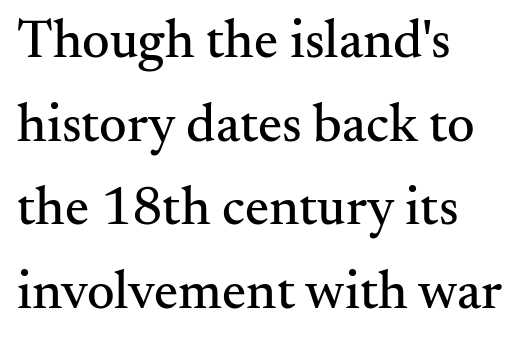
{"serif": "yes", "italic": "no", "width": "normal", "stroke_contrast": "medium", "x_height": "small", "monospaced": "no", "underline": "no", "align": "left", "line_spacing": "normal", "line_spacing_ratio": 1.55, "letter_spacing": "normal", "letter_spacing_em": 0.0, "glyph_px": 54}
